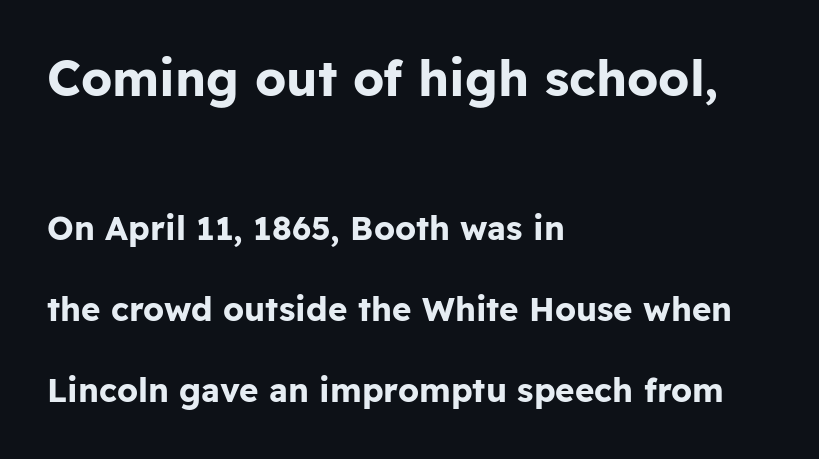
{"serif": "no", "italic": "no", "bold": "yes", "weight": "bold", "width": "normal", "stroke_contrast": "low", "x_height": "medium", "monospaced": "no", "underline": "no", "align": "left", "line_spacing": "loose", "line_spacing_ratio": 2.46, "letter_spacing": "normal", "letter_spacing_em": 0.0, "larger_block": "first", "size_ratio": 1.48, "glyph_px": 49}
